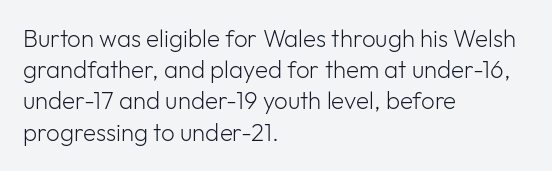
Q: Is the text bold? A: No.
Q: Is the text italic (slanted)? A: No, it is upright.
Q: Is the text underlined? A: No.
Q: How is the paragraph aligned? A: Left-aligned.
Q: Is the spacing between letters normal or unusually wide? A: Normal.
Q: Is the spacing between lines tight, normal or loose? A: Normal.
